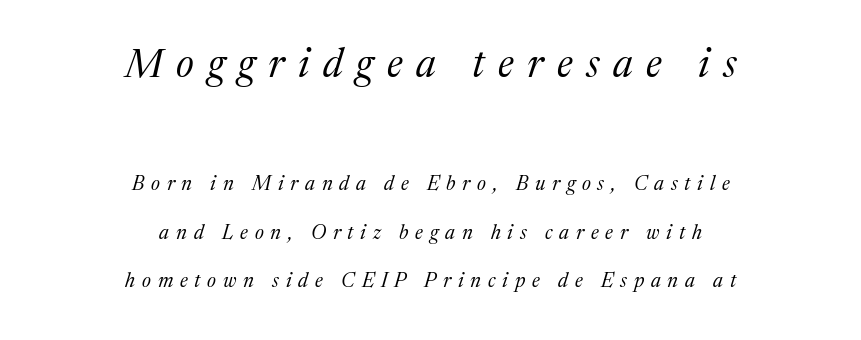
The image shows 40 px regular-weight serif type, italic (leaning right); set centered, loose line spacing (2.41x), unusually wide letter spacing (+0.34 em), not underlined; the first (top) block is 2.0x larger; medium stroke contrast and a medium x-height.
